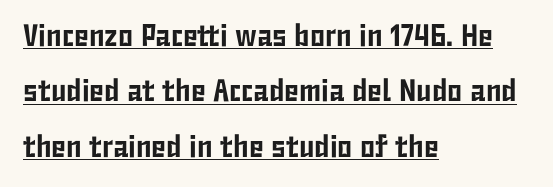
{"serif": "no", "italic": "no", "width": "condensed", "stroke_contrast": "low", "x_height": "medium", "monospaced": "no", "underline": "yes", "align": "left", "line_spacing_ratio": 1.79, "letter_spacing": "normal", "letter_spacing_em": 0.0, "glyph_px": 31}
